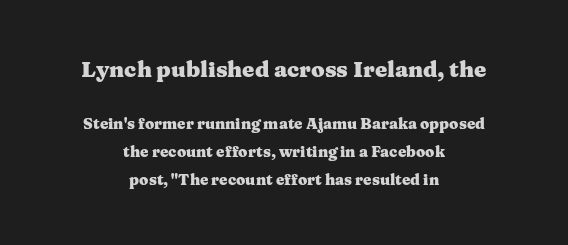
Horizontal alignment here is central, giving a formal, balanced look. Set as a true bold cut, around the 700 mark. The axis of the letterforms is exactly vertical. The space beneath each line is pristine and unruled.
